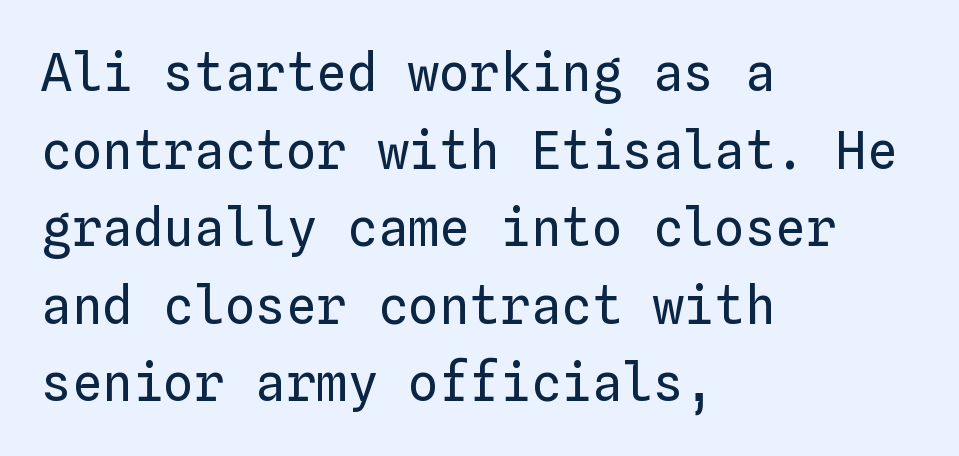
The image shows 51 px regular-weight type, upright, monospaced; set left-aligned, normal line spacing (1.52x), normal letter spacing, not underlined; low stroke contrast and a medium x-height.
